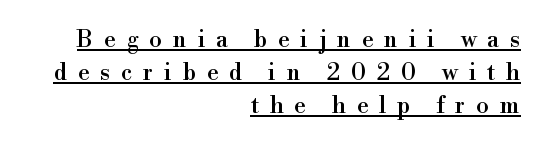
Q: Is the text italic (slanted)? A: No, it is upright.
Q: Is the text underlined? A: Yes.
Q: How is the paragraph aligned? A: Right-aligned.
Q: Is the spacing between letters normal or unusually wide? A: Unusually wide.
Q: Is the spacing between lines tight, normal or loose? A: Normal.
